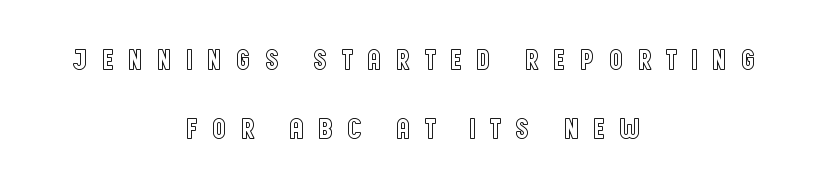
Q: Is the text italic (slanted)? A: No, it is upright.
Q: Is the text underlined? A: No.
Q: How is the paragraph aligned? A: Centered.
Q: Is the spacing between letters normal or unusually wide? A: Unusually wide.
Q: Is the spacing between lines tight, normal or loose? A: Loose.
Q: Width (condensed, normal, or wide)? A: Condensed.
Q: x-height? A: Large.
Q: Monospaced? A: No.
